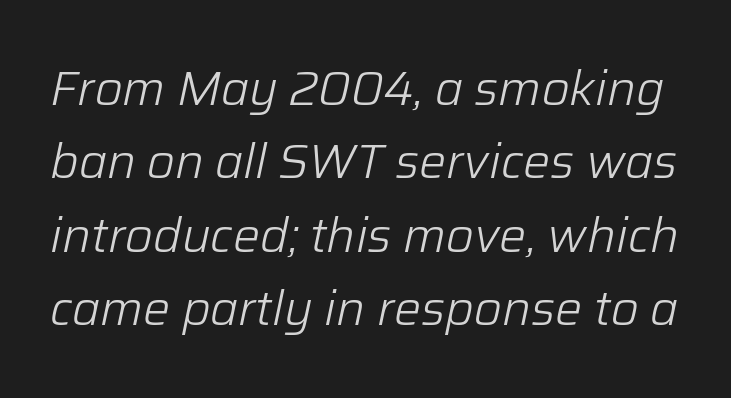
Q: Is the text bold? A: No.
Q: Is the text italic (slanted)? A: Yes, it leans right by about 12 degrees.
Q: Is the text underlined? A: No.
Q: Is the spacing between letters normal or unusually wide? A: Normal.
Q: Is the spacing between lines tight, normal or loose? A: Normal.
Q: Width (condensed, normal, or wide)? A: Normal.
Q: Stroke contrast? A: Low.
Q: x-height? A: Medium.
Q: Monospaced? A: No.
